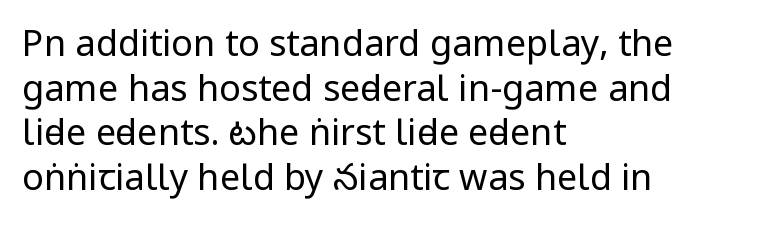
{"serif": "no", "italic": "no", "bold": "no", "weight": "regular", "width": "condensed", "stroke_contrast": "low", "x_height": "large", "monospaced": "no", "underline": "no", "align": "left", "line_spacing_ratio": 1.24, "letter_spacing": "normal", "letter_spacing_em": 0.0, "glyph_px": 36}
